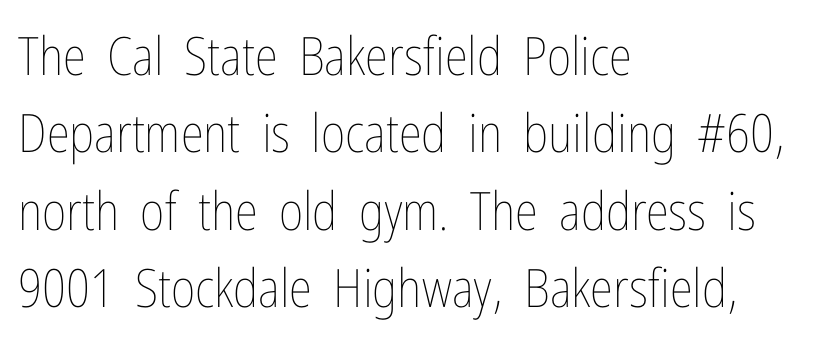
The image shows 53 px thin, condensed type, upright; set left-aligned, normal line spacing (1.46x), normal letter spacing, not underlined; low stroke contrast and a medium x-height.
